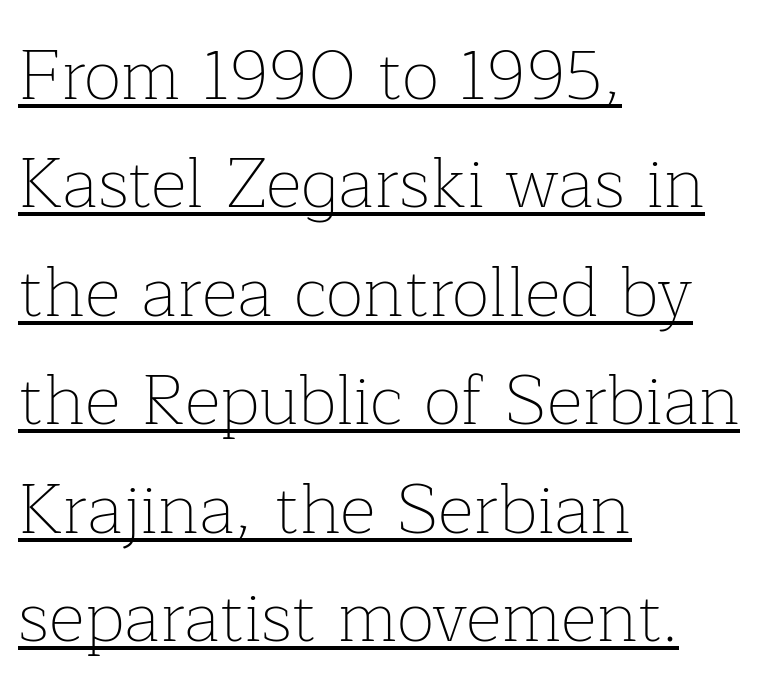
Q: Is the text bold? A: No.
Q: Is the text italic (slanted)? A: No, it is upright.
Q: Is the typeface a serif or a sans-serif typeface? A: Serif.
Q: Is the text underlined? A: Yes.
Q: How is the paragraph aligned? A: Left-aligned.
Q: Is the spacing between letters normal or unusually wide? A: Normal.
Q: Is the spacing between lines tight, normal or loose? A: Normal.
Q: Width (condensed, normal, or wide)? A: Normal.
Q: Stroke contrast? A: Low.
Q: x-height? A: Medium.
Q: Monospaced? A: No.
